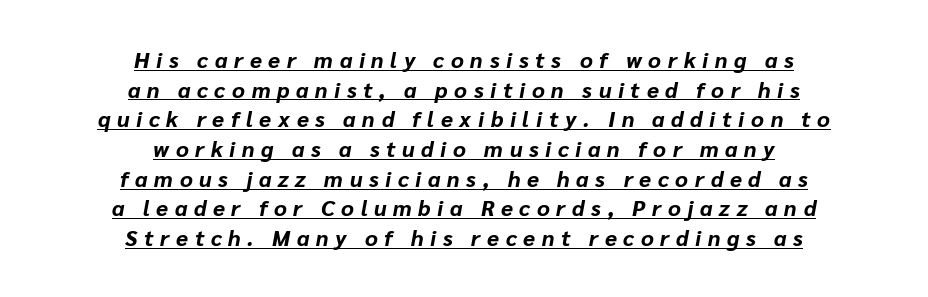
Does the copy run flush right? No — it is centered line by line. Thick stems and heavy bowls — unmistakably bold. Caption: lettering with a line underneath. When letters slant like this, we call the style italic. The tracking reads as deliberately expanded to a designer's eye. The rendering uses a moderate line-height, typical for paragraphs.
